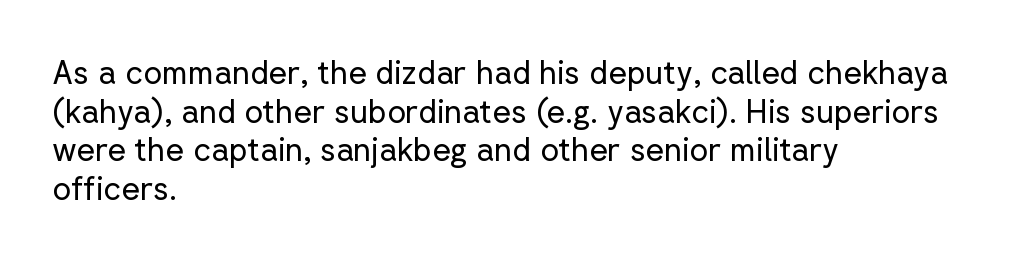
These lines are rendered in a variable-pitch font. The weight tops out at a normal text grade. Spacing between characters is what you'd get straight out of the box. The baseline area is clear.
